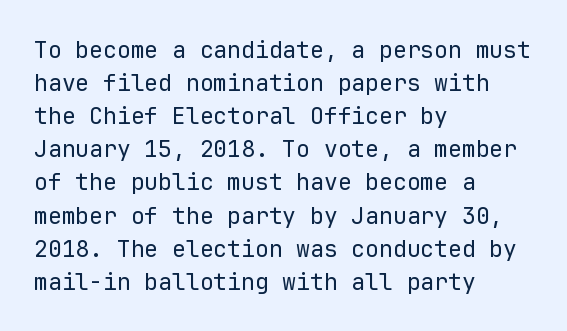
Q: Is the text bold? A: No.
Q: Is the text italic (slanted)? A: No, it is upright.
Q: Is the text underlined? A: No.
Q: How is the paragraph aligned? A: Left-aligned.
Q: Is the spacing between letters normal or unusually wide? A: Normal.
Q: Is the spacing between lines tight, normal or loose? A: Normal.
